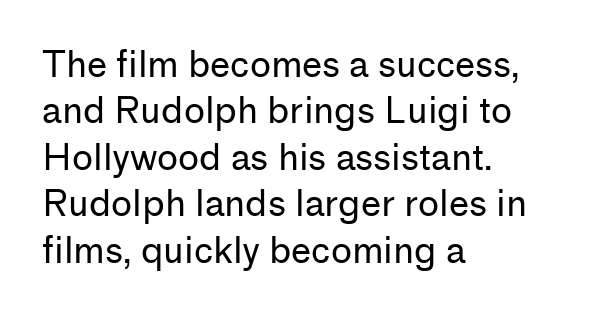
{"serif": "no", "italic": "no", "bold": "no", "weight": "regular", "width": "normal", "stroke_contrast": "low", "x_height": "medium", "monospaced": "no", "underline": "no", "align": "left", "line_spacing": "normal", "line_spacing_ratio": 1.29, "letter_spacing": "normal", "letter_spacing_em": 0.0, "glyph_px": 36}
